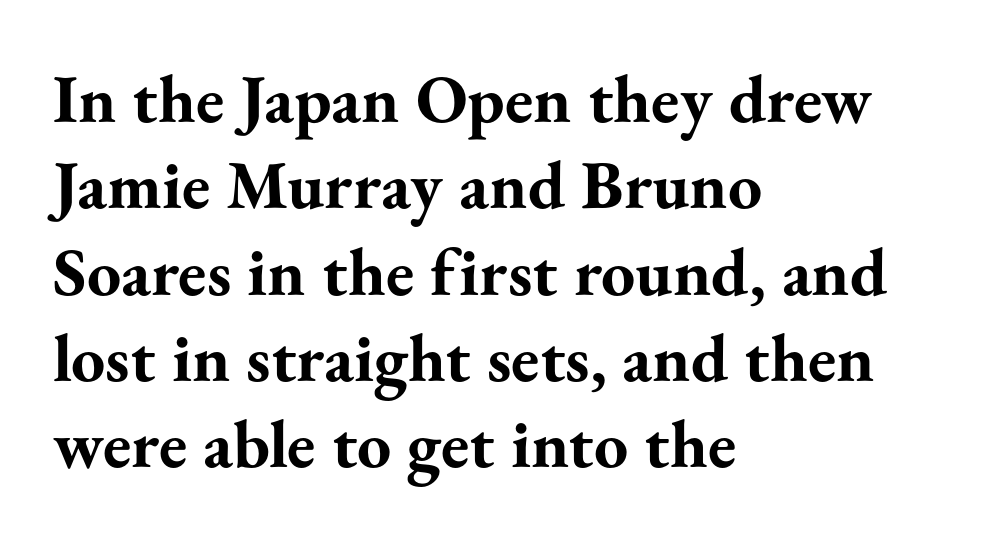
Plain, unruled lines of type. A serif font was chosen for this passage. Do the characters align in a grid? No, the font is proportional. Heavy, bold letterforms.
